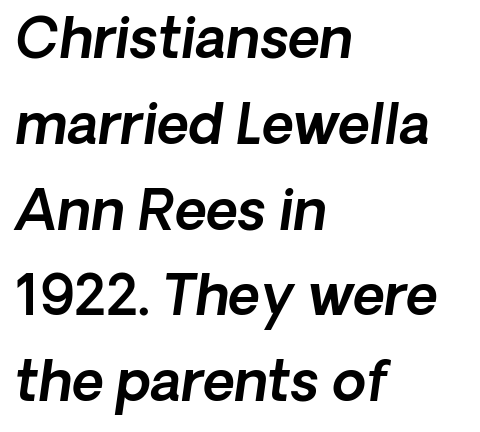
{"serif": "no", "width": "normal", "x_height": "medium", "monospaced": "no", "underline": "no", "align": "left", "line_spacing": "normal", "line_spacing_ratio": 1.56, "letter_spacing": "normal", "letter_spacing_em": 0.0, "glyph_px": 55}
